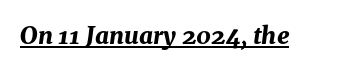
When letters slant like this, we call the style italic. In terms of weight, the rendering is a true, heavy bold. Every word sits above its own underline. The line texture is even and compact thanks to regular tracking.
